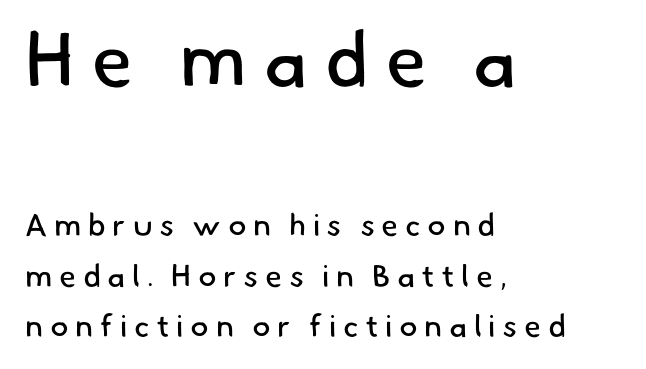
{"serif": "no", "bold": "no", "weight": "regular", "width": "normal", "stroke_contrast": "low", "x_height": "small", "monospaced": "no", "underline": "no", "align": "left", "line_spacing": "normal", "line_spacing_ratio": 1.62, "letter_spacing": "wide", "letter_spacing_em": 0.21, "larger_block": "first", "size_ratio": 2.48, "glyph_px": 77}
